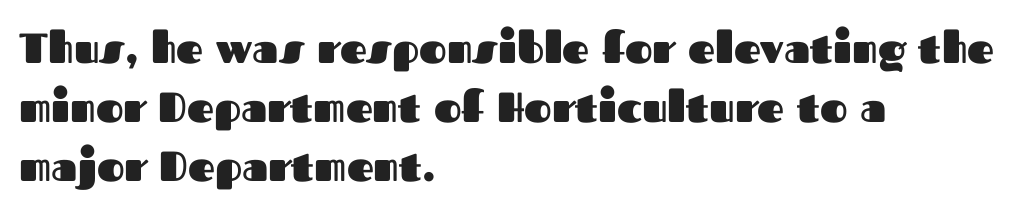
The image shows 42 px heavy sans-serif type, upright; set left-aligned, normal line spacing (1.4x), normal letter spacing, not underlined; medium stroke contrast and a medium x-height.
